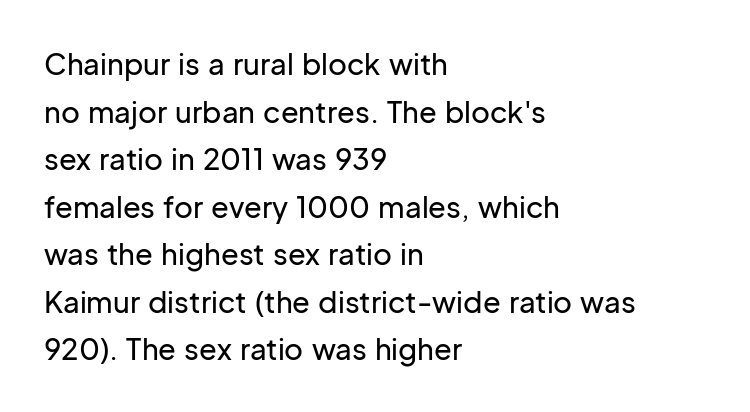
{"serif": "no", "italic": "no", "width": "normal", "stroke_contrast": "low", "x_height": "medium", "monospaced": "no", "underline": "no", "align": "left", "line_spacing": "normal", "line_spacing_ratio": 1.64, "letter_spacing": "normal", "letter_spacing_em": 0.0, "glyph_px": 29}
